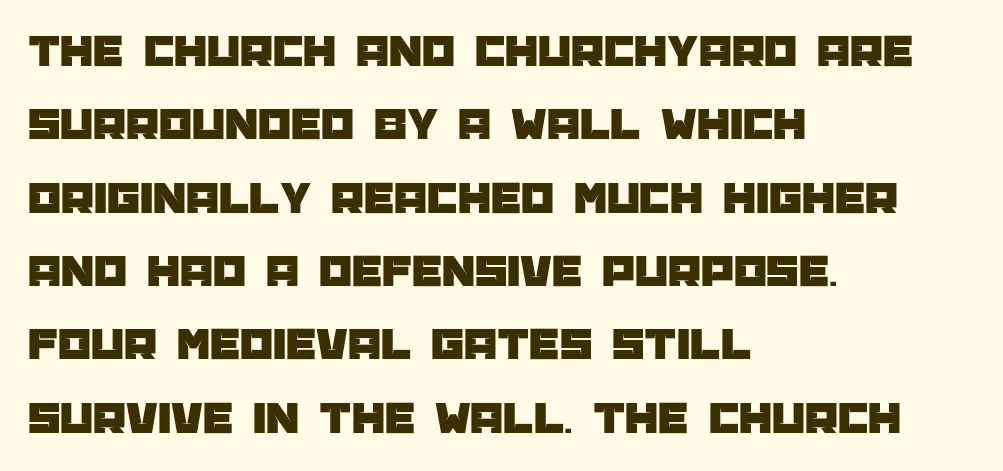
The image shows 47 px sans-serif type, upright; set left-aligned, normal line spacing (1.56x), normal letter spacing, not underlined; low stroke contrast and a large x-height.
